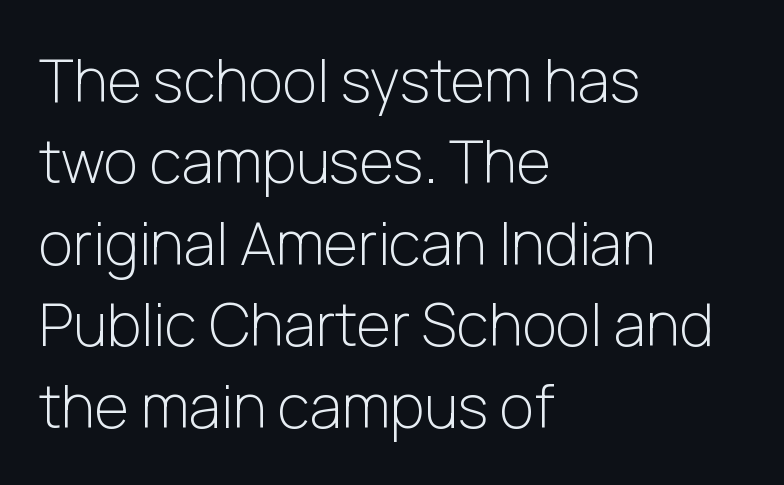
Characters remain perfectly vertical along every line. Descender tails drop into unmarked territory. The rendering uses natural spacing where letterforms have individual widths. The leading is moderate, giving the passage an even texture. Weight: in the light-to-regular range. The font family rendered here belongs to the sans-serif group.
